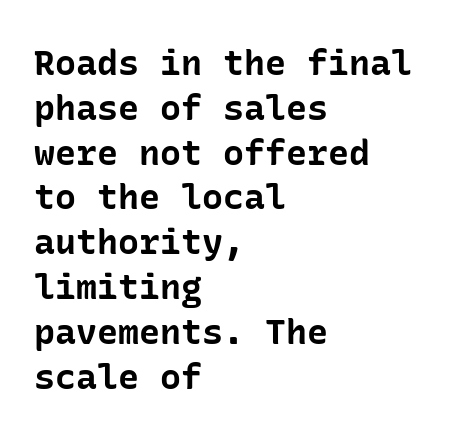
The image shows 35 px bold sans-serif type, upright; set left-aligned, normal line spacing (1.28x), normal letter spacing, not underlined; low stroke contrast and a medium x-height.
